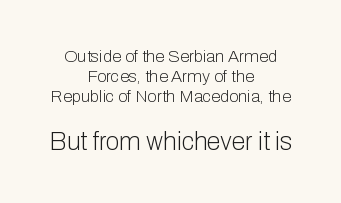
Q: Is the text bold? A: No.
Q: Is the text italic (slanted)? A: No, it is upright.
Q: Is the text underlined? A: No.
Q: How is the paragraph aligned? A: Centered.
Q: Is the spacing between letters normal or unusually wide? A: Normal.
Q: Which block of text is set in a larger size, the first (top) or the second (bottom)? A: The second (bottom) one.
